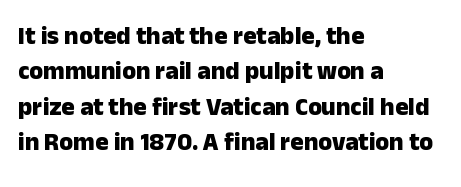
The image shows 25 px bold type, upright; set left-aligned, normal line spacing (1.42x), normal letter spacing, not underlined.
